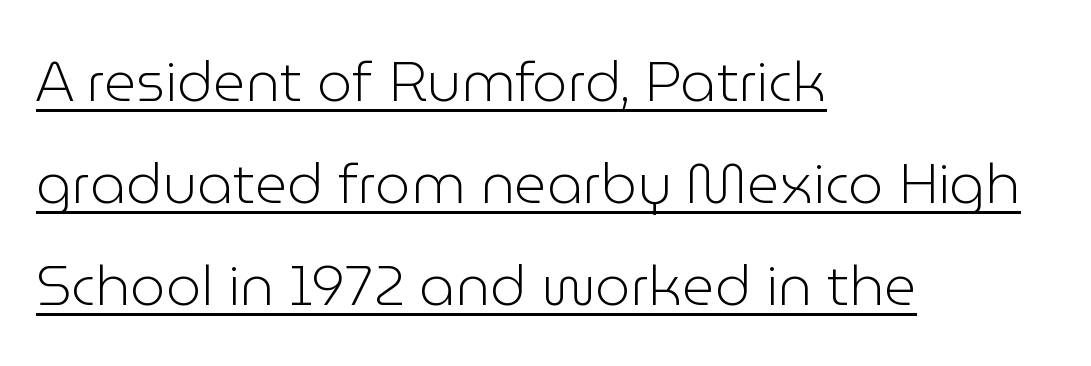
Q: Is the text bold? A: No.
Q: Is the text italic (slanted)? A: No, it is upright.
Q: Is the typeface a serif or a sans-serif typeface? A: Sans-serif.
Q: Is the text underlined? A: Yes.
Q: How is the paragraph aligned? A: Left-aligned.
Q: Is the spacing between letters normal or unusually wide? A: Normal.
Q: Width (condensed, normal, or wide)? A: Normal.
Q: Stroke contrast? A: Low.
Q: x-height? A: Medium.
Q: Monospaced? A: No.
